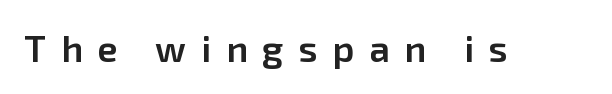
{"serif": "no", "italic": "no", "bold": "semi", "weight": "semibold", "width": "normal", "stroke_contrast": "low", "x_height": "medium", "monospaced": "no", "underline": "no", "letter_spacing": "wide", "letter_spacing_em": 0.4, "glyph_px": 37}
